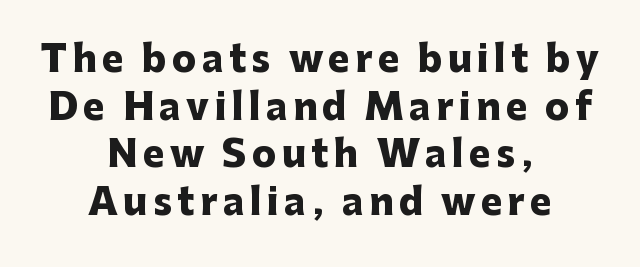
The image shows 36 px heavy sans-serif type, upright; set centered, normal line spacing (1.32x), not underlined; low stroke contrast and a medium x-height.
